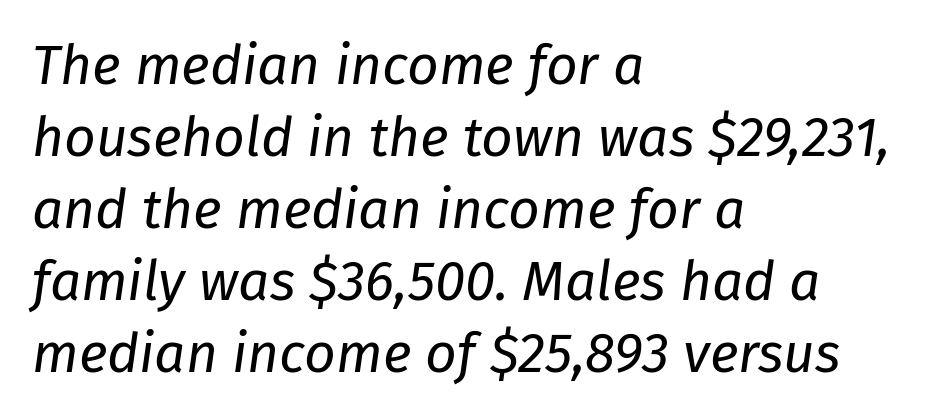
{"italic": "yes", "lean": "right", "slant_degrees": 8, "bold": "no", "weight": "regular", "width": "normal", "stroke_contrast": "low", "x_height": "medium", "monospaced": "no", "underline": "no", "align": "left", "line_spacing": "normal", "line_spacing_ratio": 1.31, "letter_spacing": "normal", "letter_spacing_em": 0.0, "glyph_px": 55}
